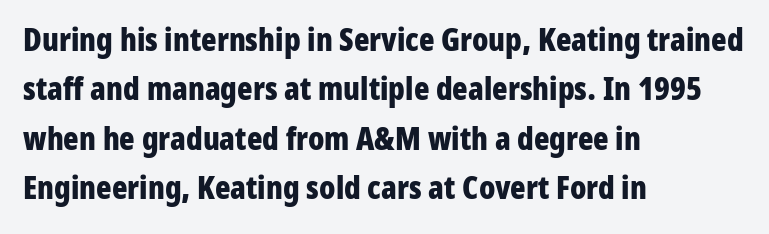
Lines of text with bare space underneath. Caption: standard tracking, unaltered. Compared with an ordinary text face, these strokes are far heavier — a full bold. Are there feet on the stems? There aren't — it's a sans.
